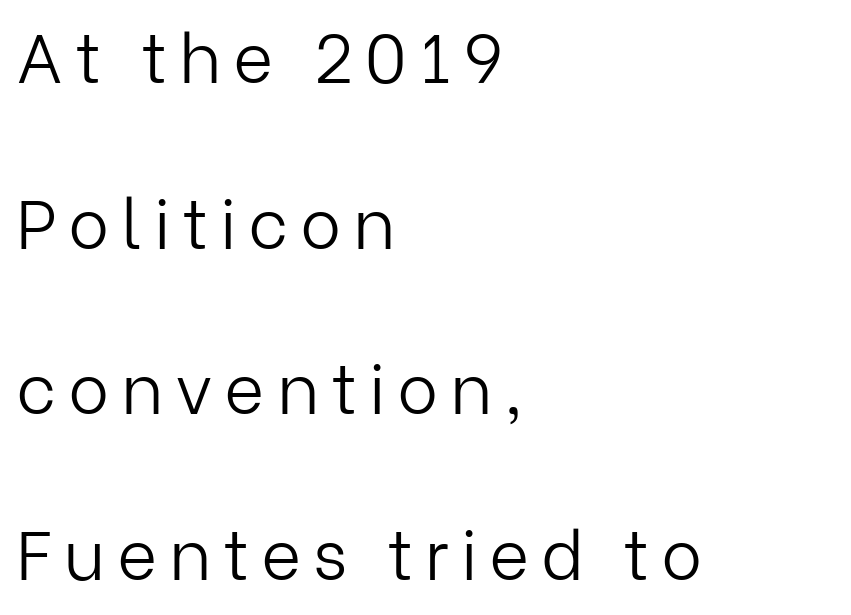
The image shows 69 px light sans-serif type, upright; set left-aligned, loose line spacing (2.4x), not underlined; low stroke contrast and a medium x-height.
